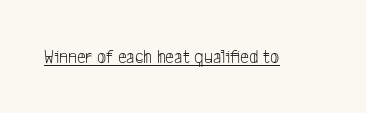
{"bold": "no", "underline": "yes", "letter_spacing": "normal", "letter_spacing_em": 0.0, "glyph_px": 20}
